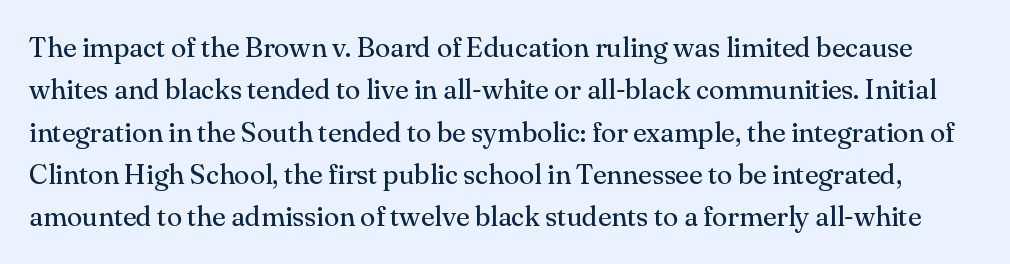
{"serif": "yes", "italic": "no", "bold": "no", "weight": "regular", "width": "normal", "stroke_contrast": "medium", "x_height": "small", "monospaced": "no", "underline": "no", "line_spacing": "normal", "line_spacing_ratio": 1.51, "letter_spacing": "normal", "letter_spacing_em": 0.0, "glyph_px": 28}
